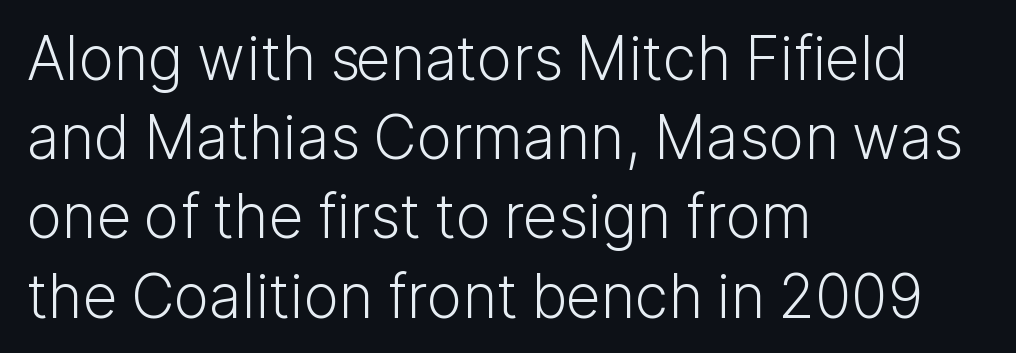
Regarding serifs, this sample does without them. Horizontal bands of white between lines are of average thickness. Here the designer chose a conventional face with non-uniform glyph widths. No extra ink here — the face is not bold. The axis of the letterforms is exactly vertical.
